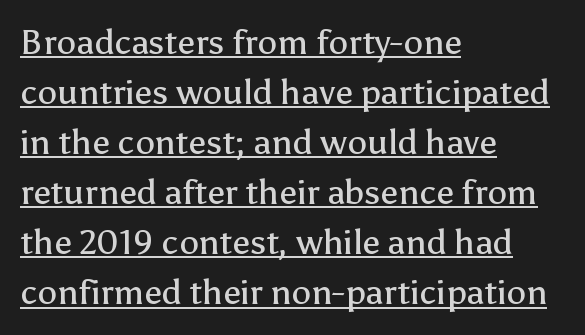
Q: Is the text bold? A: No.
Q: Is the text italic (slanted)? A: No, it is upright.
Q: Is the typeface a serif or a sans-serif typeface? A: Sans-serif.
Q: Is the text underlined? A: Yes.
Q: How is the paragraph aligned? A: Left-aligned.
Q: Is the spacing between letters normal or unusually wide? A: Normal.
Q: Is the spacing between lines tight, normal or loose? A: Normal.
Q: Width (condensed, normal, or wide)? A: Normal.
Q: Stroke contrast? A: Low.
Q: x-height? A: Medium.
Q: Monospaced? A: No.
